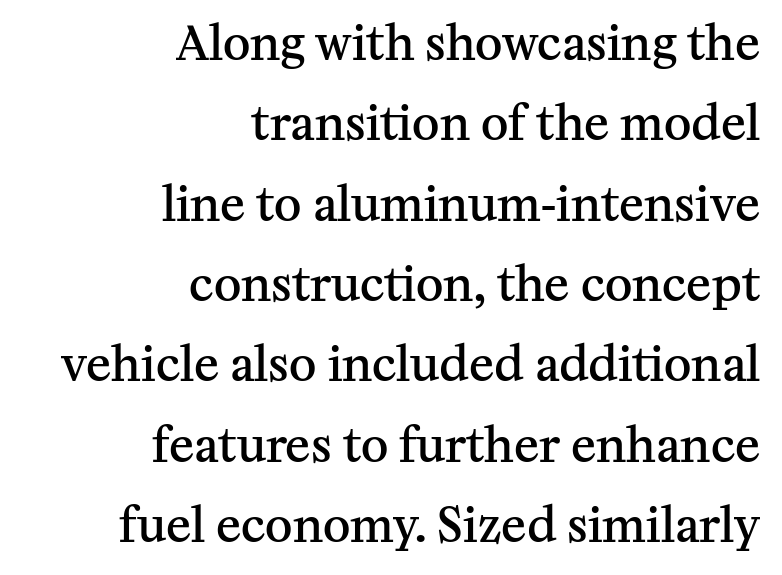
Q: Is the text bold? A: Semi-bold.
Q: Is the text italic (slanted)? A: No, it is upright.
Q: Is the typeface a serif or a sans-serif typeface? A: Serif.
Q: Is the text underlined? A: No.
Q: How is the paragraph aligned? A: Right-aligned.
Q: Is the spacing between letters normal or unusually wide? A: Normal.
Q: Width (condensed, normal, or wide)? A: Normal.
Q: Stroke contrast? A: Medium.
Q: x-height? A: Medium.
Q: Monospaced? A: No.
